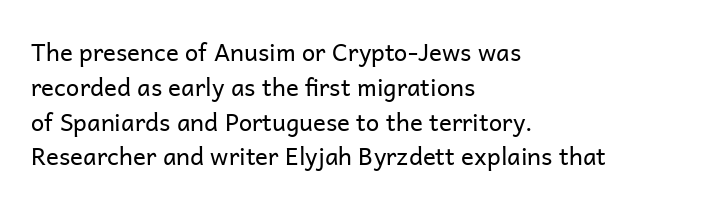
{"italic": "no", "bold": "no", "underline": "no", "align": "left", "line_spacing": "normal", "line_spacing_ratio": 1.45, "letter_spacing": "normal", "letter_spacing_em": 0.0, "glyph_px": 24}
